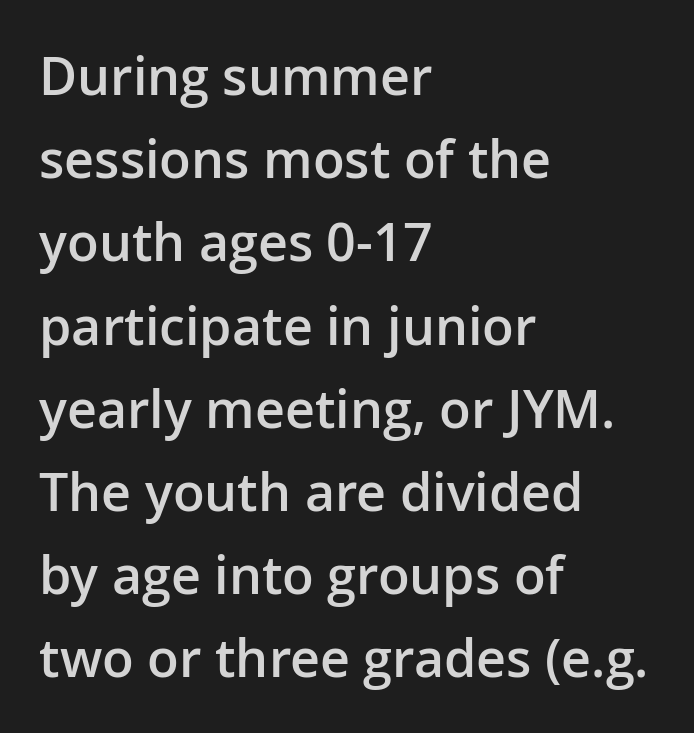
A fair bit of extra ink — the face is semibold, not bold. These lines stack with their left ends in a neat column. Check where the strokes stop: nothing finishes them off — pure sans. Note the varied advance widths — an 'i' is clearly narrower than an 'm'.
